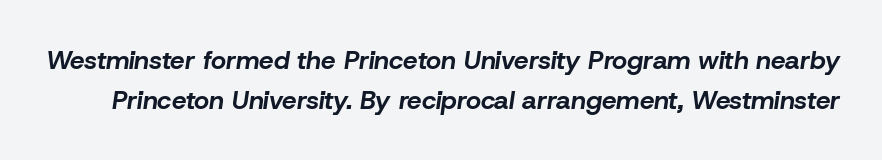
{"italic": "yes", "lean": "right", "slant_degrees": 8, "bold": "yes", "underline": "no", "line_spacing": "normal", "line_spacing_ratio": 1.53, "letter_spacing": "normal", "letter_spacing_em": 0.0, "glyph_px": 26}
